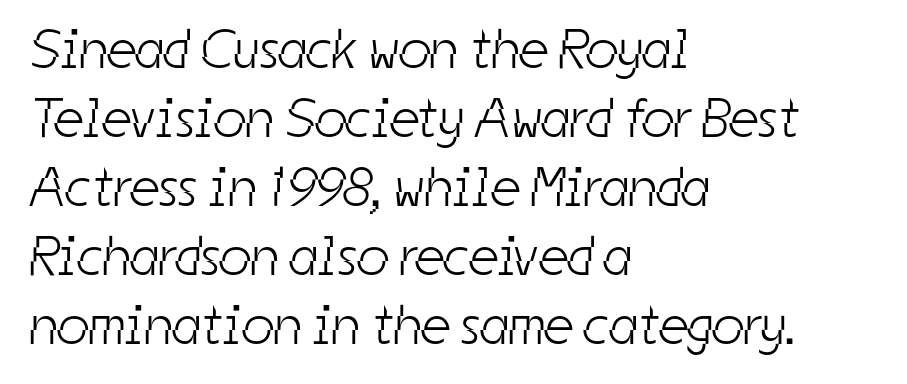
{"serif": "no", "bold": "no", "weight": "light", "width": "condensed", "stroke_contrast": "low", "x_height": "medium", "monospaced": "no", "underline": "no", "align": "left", "line_spacing_ratio": 1.23, "letter_spacing": "normal", "letter_spacing_em": 0.0, "glyph_px": 56}
